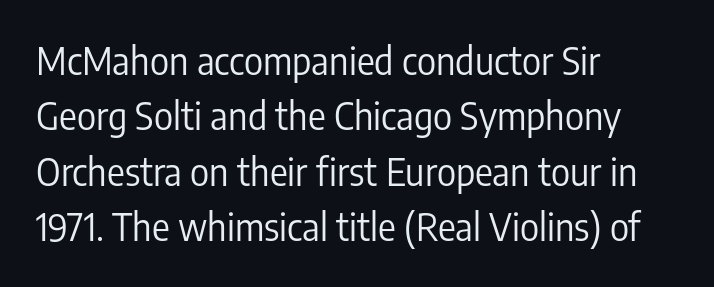
Note the varied advance widths — an 'i' is clearly narrower than an 'm'. Unlike a traditional serif, this face leaves its strokes unadorned. Caption: standard tracking, unaltered. Italic? Not at all — the glyphs are vertical. If you drew a ruler down the left edge, every line would touch it. A normal amount of white space separates one row of letters from the next.
